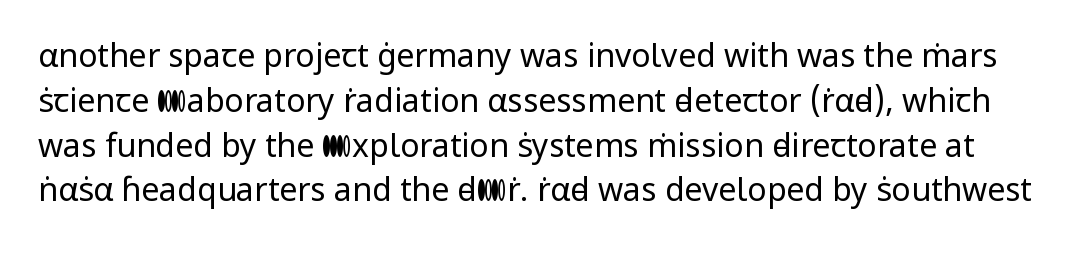
The image shows 32 px regular-weight sans-serif type, upright; set normal line spacing (1.4x), normal letter spacing, not underlined; low stroke contrast and a medium x-height.
